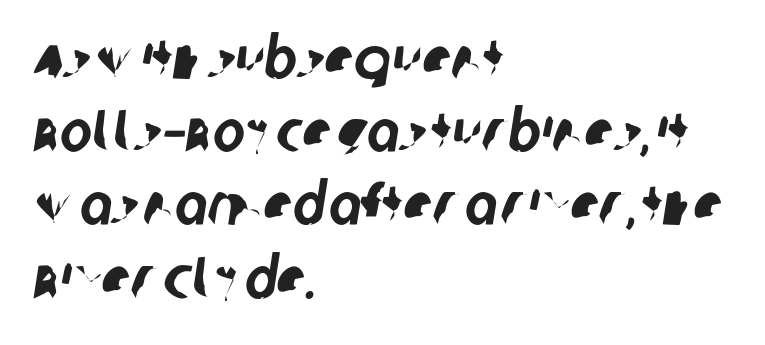
Typeset ragged right — the left edge is the straight one. Looks like regular typesetting: each glyph gets only the width it needs. This rendering employs a face without finishing strokes, i.e., a sans-serif. Descender tails drop into unmarked territory. The rendering keeps characters at their native spacing.
